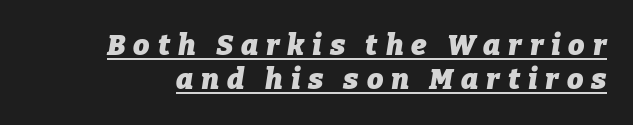
The image shows 29 px heavy type, italic (leaning right); set line spacing 1.18x, unusually wide letter spacing (+0.27 em), underlined; low stroke contrast and a medium x-height.
